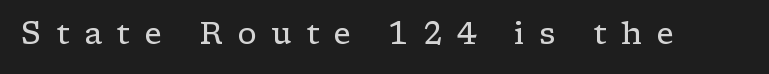
The image shows 31 px regular-weight, wide serif type, upright; set unusually wide letter spacing (+0.47 em), not underlined; low stroke contrast and a medium x-height.
